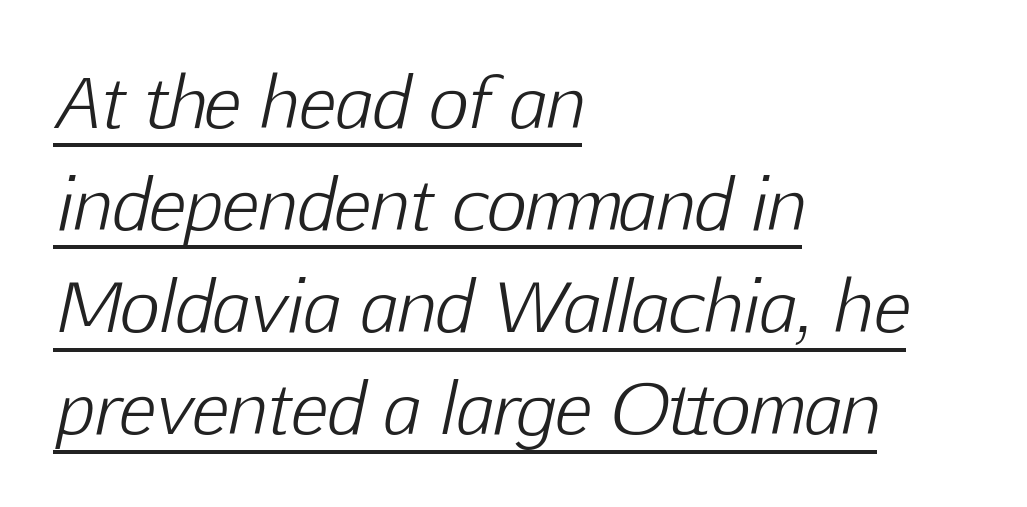
The image shows 69 px light type, italic (leaning right); set left-aligned, normal line spacing (1.48x), normal letter spacing, underlined; low stroke contrast and a medium x-height.
